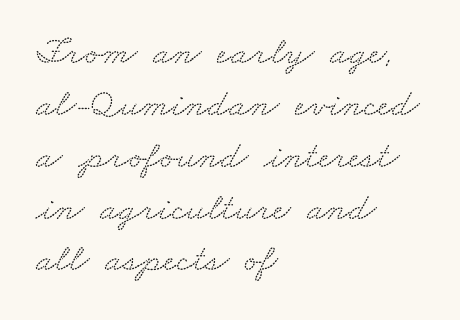
{"serif": "yes", "width": "wide", "stroke_contrast": "low", "x_height": "small", "monospaced": "no", "underline": "no", "align": "left", "line_spacing": "normal", "line_spacing_ratio": 1.33, "letter_spacing": "normal", "letter_spacing_em": 0.0, "glyph_px": 39}
